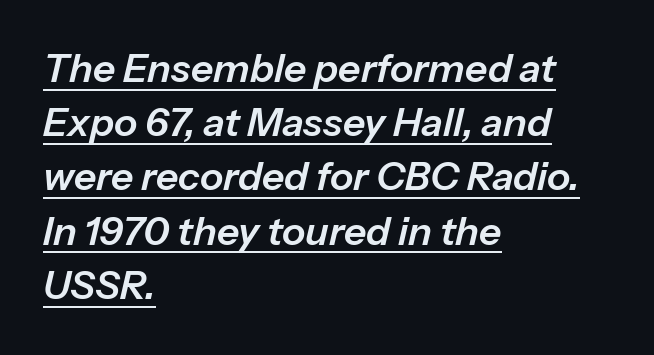
The rendering anchors every line to the left-hand side. Is the letter spacing exaggerated? No — it looks like the ordinary default. Somebody hit Ctrl+U on this one — the words are underlined. An italicized treatment has been applied to the whole sample. Does the leading feel generous? No, just average. Each letter keeps its own natural width here, so spacing adapts to shape.
